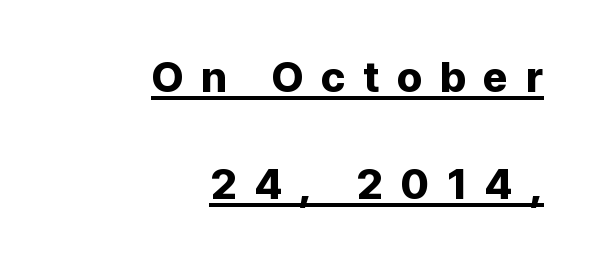
Q: Is the text bold? A: Yes.
Q: Is the text italic (slanted)? A: No, it is upright.
Q: Is the typeface a serif or a sans-serif typeface? A: Sans-serif.
Q: Is the text underlined? A: Yes.
Q: How is the paragraph aligned? A: Right-aligned.
Q: Is the spacing between letters normal or unusually wide? A: Unusually wide.
Q: Is the spacing between lines tight, normal or loose? A: Loose.
Q: Width (condensed, normal, or wide)? A: Normal.
Q: Stroke contrast? A: Low.
Q: x-height? A: Medium.
Q: Monospaced? A: No.
